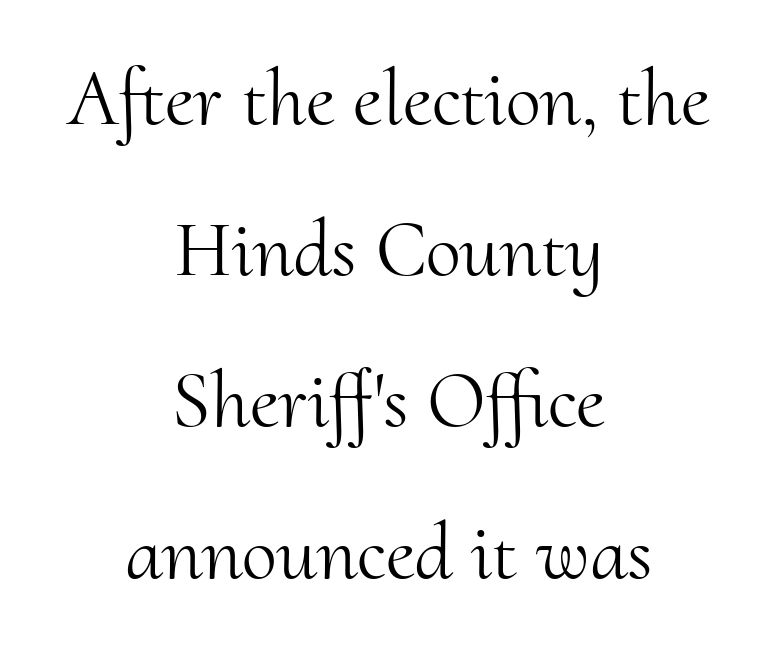
{"serif": "yes", "italic": "no", "bold": "no", "weight": "light", "width": "normal", "stroke_contrast": "medium", "x_height": "small", "monospaced": "no", "underline": "no", "align": "center", "line_spacing_ratio": 1.89, "letter_spacing": "normal", "letter_spacing_em": 0.0, "glyph_px": 80}
